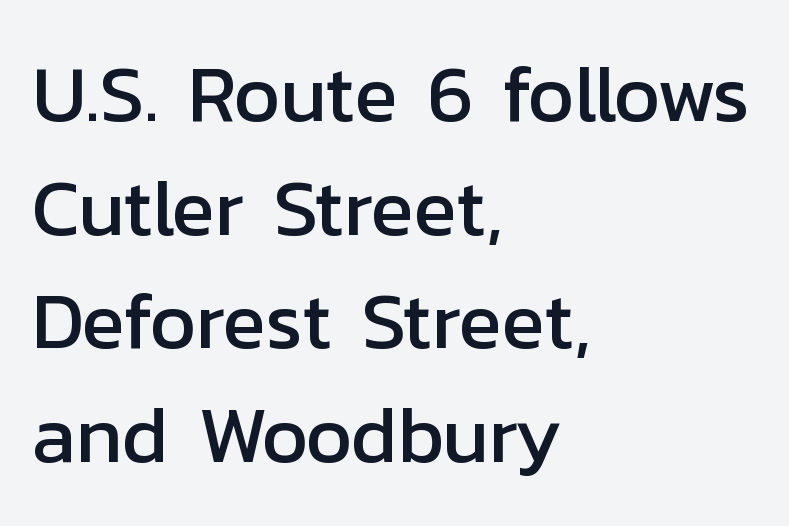
{"serif": "no", "italic": "no", "width": "normal", "stroke_contrast": "low", "x_height": "medium", "monospaced": "no", "underline": "no", "align": "left", "line_spacing": "normal", "line_spacing_ratio": 1.42, "letter_spacing": "normal", "letter_spacing_em": 0.0, "glyph_px": 80}
